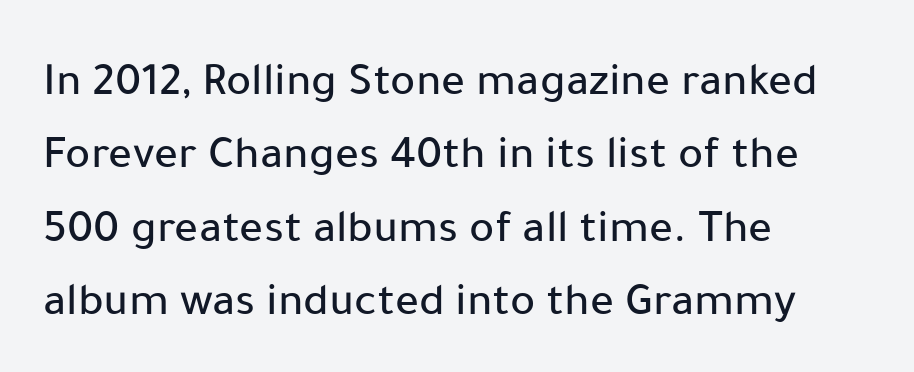
A typesetter would label this face a sans. Glyph-to-glyph distance matches everyday printed text. Proportional: the letters do not fall into vertical columns. The passage is arranged the way most books set body copy — flush left. One glance says typical: line gaps are just what's usual.
